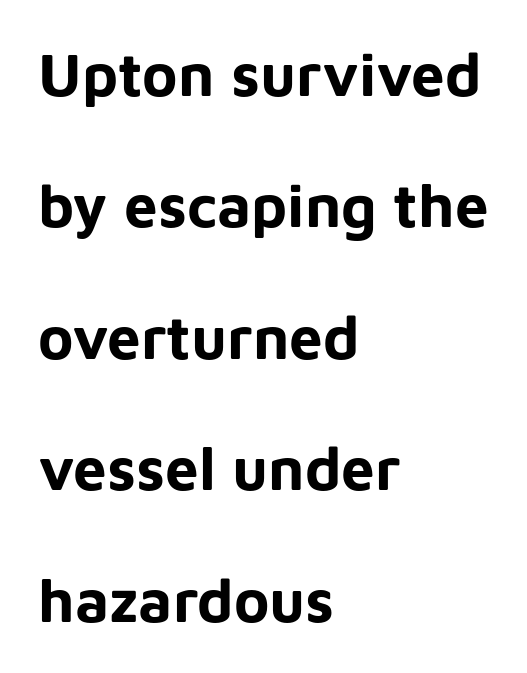
In terms of leading, this rendering errs on the spacious side. Check the space under the baseline: it is left empty. The rendering uses natural spacing where letterforms have individual widths. Nope, no serifs anywhere on these letters.
